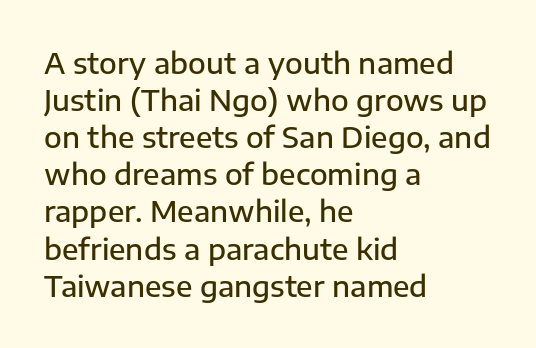
{"serif": "no", "italic": "no", "bold": "semi", "weight": "semibold", "width": "normal", "stroke_contrast": "low", "x_height": "medium", "monospaced": "no", "underline": "no", "align": "left", "line_spacing": "normal", "line_spacing_ratio": 1.28, "letter_spacing": "normal", "letter_spacing_em": 0.0, "glyph_px": 29}
